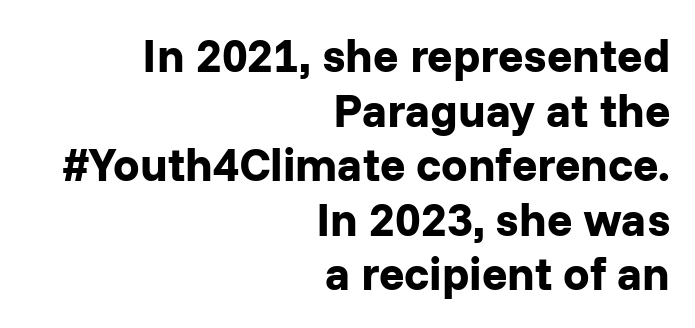
{"serif": "no", "italic": "no", "bold": "yes", "weight": "bold", "width": "normal", "stroke_contrast": "low", "x_height": "medium", "monospaced": "no", "underline": "no", "align": "right", "line_spacing_ratio": 1.16, "letter_spacing": "normal", "letter_spacing_em": 0.0, "glyph_px": 47}
